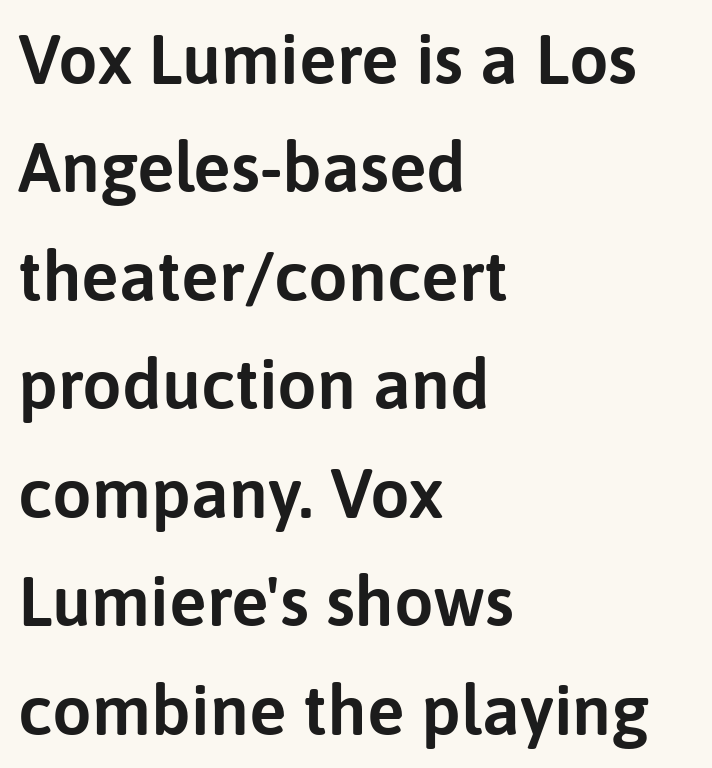
The image shows 70 px sans-serif type, upright; set left-aligned, normal line spacing (1.55x), normal letter spacing, not underlined; low stroke contrast and a medium x-height.
